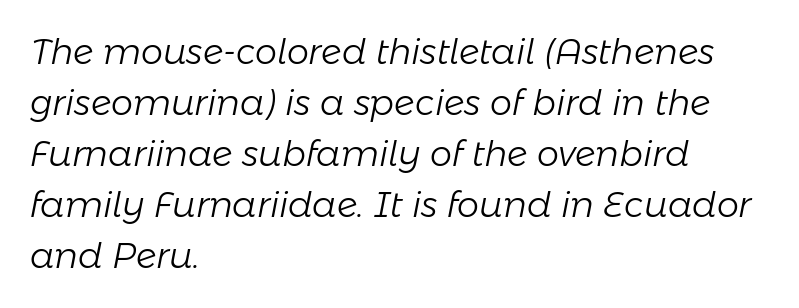
Q: Is the text bold? A: No.
Q: Is the text italic (slanted)? A: Yes, it leans right by about 11 degrees.
Q: Is the text underlined? A: No.
Q: How is the paragraph aligned? A: Left-aligned.
Q: Is the spacing between letters normal or unusually wide? A: Normal.
Q: Is the spacing between lines tight, normal or loose? A: Normal.
Q: Width (condensed, normal, or wide)? A: Normal.
Q: Stroke contrast? A: Low.
Q: x-height? A: Medium.
Q: Monospaced? A: No.
